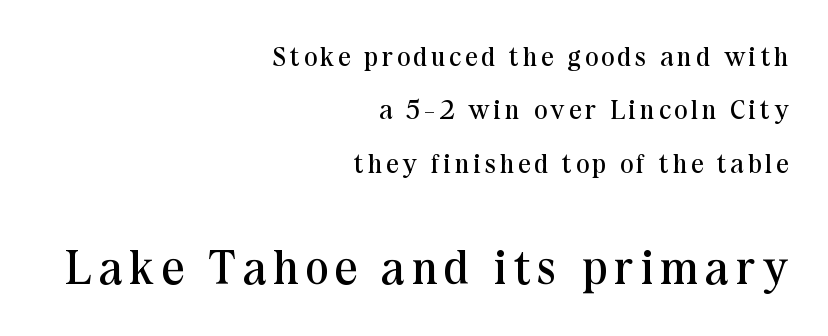
Stems here are at most as thick as an everyday book face. Does the leading feel generous? Absolutely, it's lavish. The characters display serif detailing at their extremities. The rendering enlarges the type as you move from the upper chunk to the lower.
